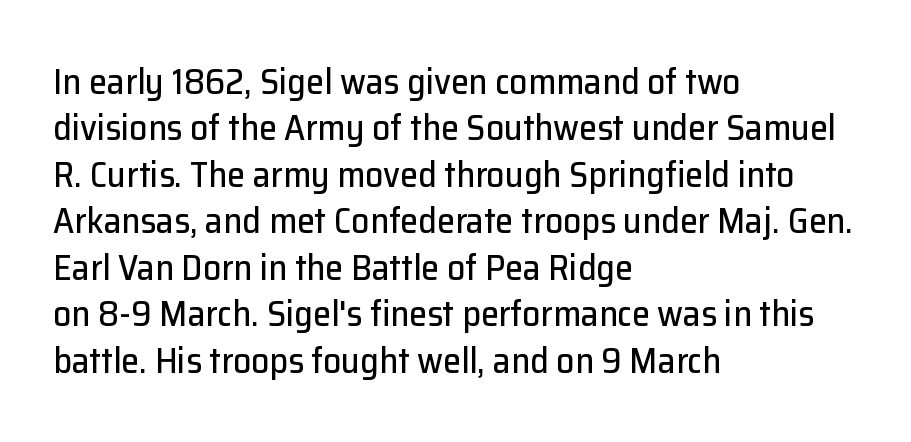
Q: Is the text italic (slanted)? A: No, it is upright.
Q: Is the typeface a serif or a sans-serif typeface? A: Sans-serif.
Q: Is the text underlined? A: No.
Q: How is the paragraph aligned? A: Left-aligned.
Q: Is the spacing between letters normal or unusually wide? A: Normal.
Q: Is the spacing between lines tight, normal or loose? A: Normal.
Q: Width (condensed, normal, or wide)? A: Normal.
Q: Stroke contrast? A: Low.
Q: x-height? A: Medium.
Q: Monospaced? A: No.
